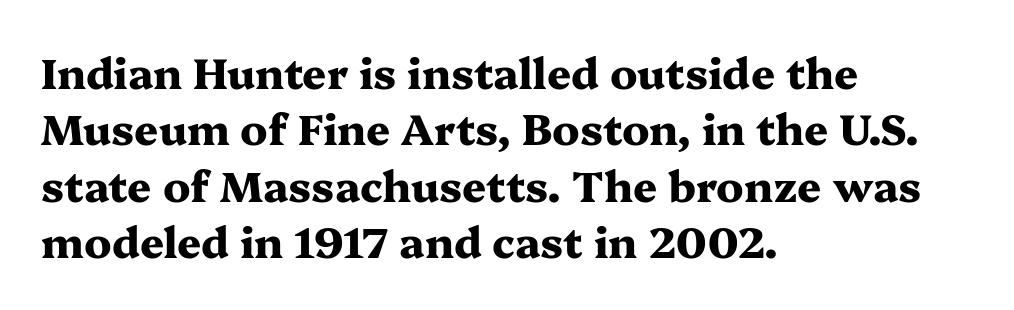
{"serif": "yes", "italic": "no", "bold": "yes", "weight": "heavy", "width": "wide", "stroke_contrast": "medium", "x_height": "medium", "monospaced": "no", "underline": "no", "align": "left", "line_spacing": "normal", "line_spacing_ratio": 1.34, "letter_spacing": "normal", "letter_spacing_em": 0.0, "glyph_px": 42}
